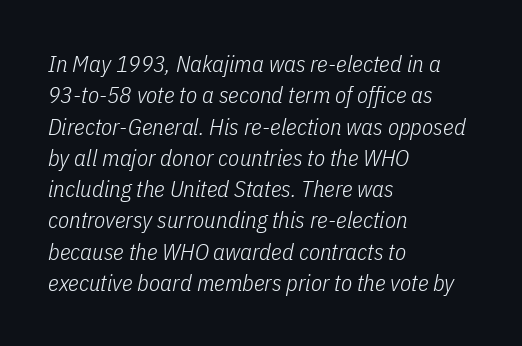
{"italic": "yes", "lean": "right", "slant_degrees": 11, "bold": "no", "underline": "no", "align": "left", "line_spacing": "normal", "line_spacing_ratio": 1.36, "letter_spacing": "normal", "letter_spacing_em": 0.0, "glyph_px": 23}
